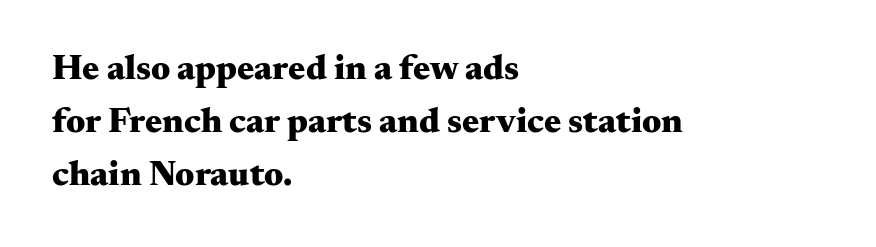
The image shows 36 px heavy, wide serif type, upright; set left-aligned, normal line spacing (1.47x), normal letter spacing, not underlined; medium stroke contrast and a small x-height.
